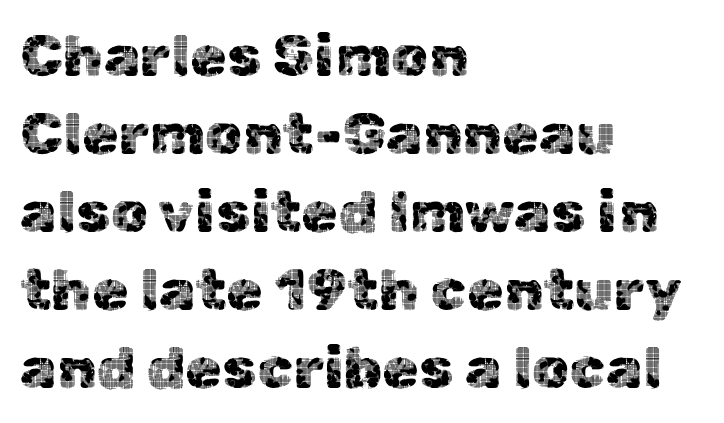
Q: Is the text italic (slanted)? A: No, it is upright.
Q: Is the typeface a serif or a sans-serif typeface? A: Sans-serif.
Q: Is the text underlined? A: No.
Q: How is the paragraph aligned? A: Left-aligned.
Q: Is the spacing between letters normal or unusually wide? A: Normal.
Q: Is the spacing between lines tight, normal or loose? A: Normal.
Q: Width (condensed, normal, or wide)? A: Normal.
Q: x-height? A: Medium.
Q: Monospaced? A: No.
